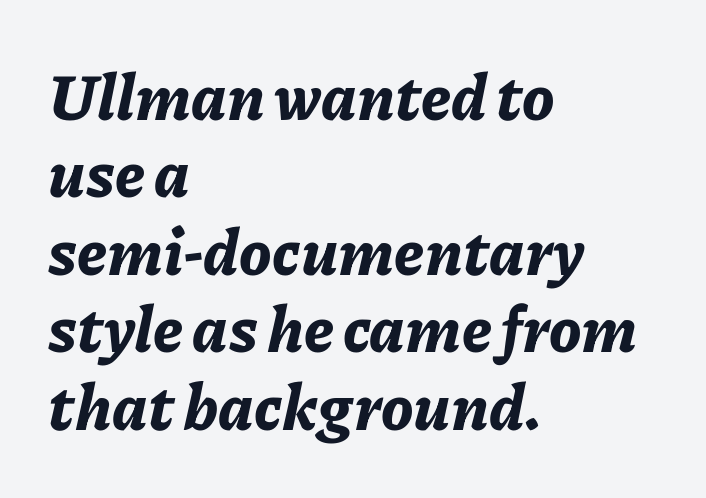
The image shows 64 px bold type, italic (leaning right); set left-aligned, line spacing 1.21x, normal letter spacing, not underlined; low stroke contrast and a medium x-height.
